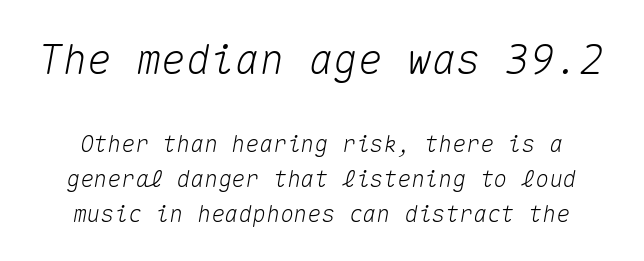
The image shows 41 px text type, italic (leaning right), monospaced; set normal line spacing (1.53x), normal letter spacing, not underlined; the first (top) block is 1.78x larger; medium stroke contrast and a medium x-height.
